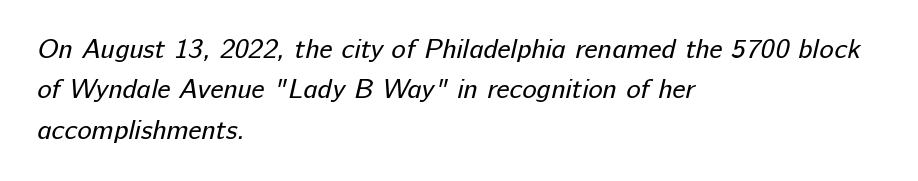
{"bold": "no", "underline": "no", "align": "left", "line_spacing": "normal", "line_spacing_ratio": 1.5, "letter_spacing": "normal", "letter_spacing_em": 0.0, "glyph_px": 27}
